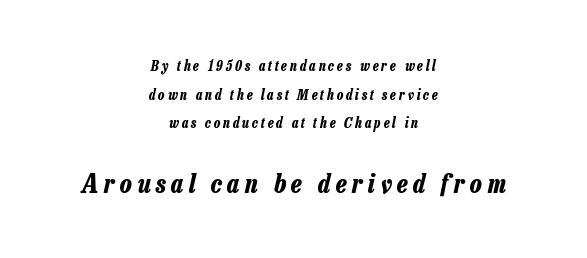
Q: Is the text bold? A: Yes.
Q: Is the text italic (slanted)? A: Yes, it leans right by about 13 degrees.
Q: Is the text underlined? A: No.
Q: How is the paragraph aligned? A: Centered.
Q: Is the spacing between letters normal or unusually wide? A: Unusually wide.
Q: Is the spacing between lines tight, normal or loose? A: Loose.
Q: Which block of text is set in a larger size, the first (top) or the second (bottom)? A: The second (bottom) one.
